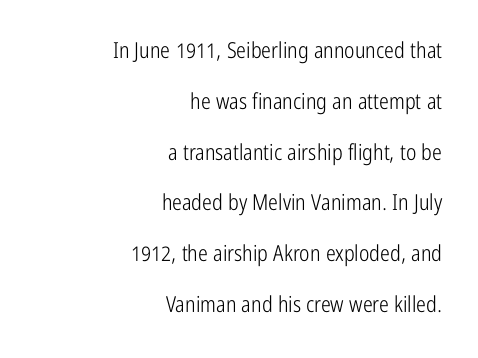
{"italic": "no", "bold": "no", "underline": "no", "align": "right", "line_spacing": "loose", "line_spacing_ratio": 2.31, "letter_spacing": "normal", "letter_spacing_em": 0.0, "glyph_px": 22}
